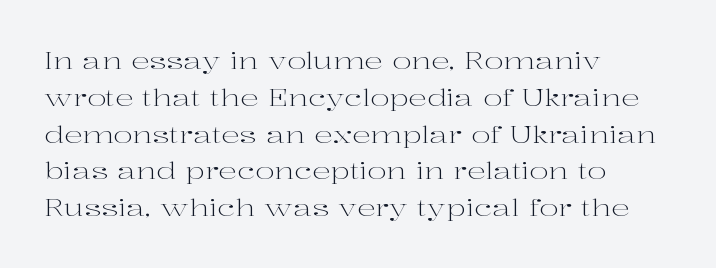
The image shows 23 px text type, upright; set left-aligned, normal line spacing (1.6x), normal letter spacing, not underlined.
